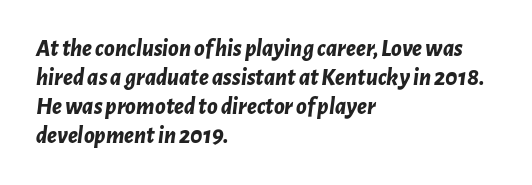
{"italic": "yes", "lean": "right", "slant_degrees": 7, "bold": "yes", "underline": "no", "align": "left", "line_spacing_ratio": 1.21, "letter_spacing": "normal", "letter_spacing_em": 0.0, "glyph_px": 24}
